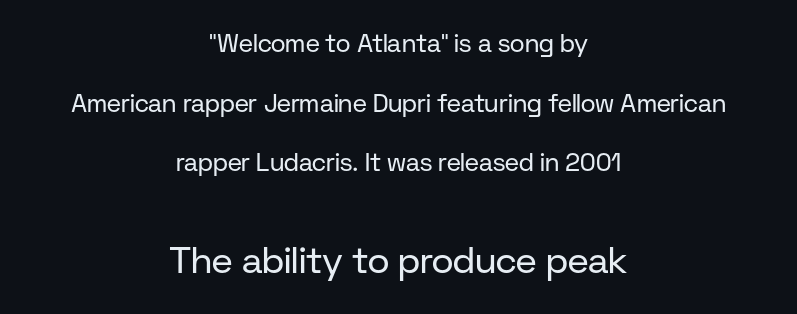
The image shows 37 px regular-weight sans-serif type, upright; set centered, loose line spacing (2.39x), normal letter spacing, not underlined; the second (bottom) block is 1.48x larger; low stroke contrast and a medium x-height.
